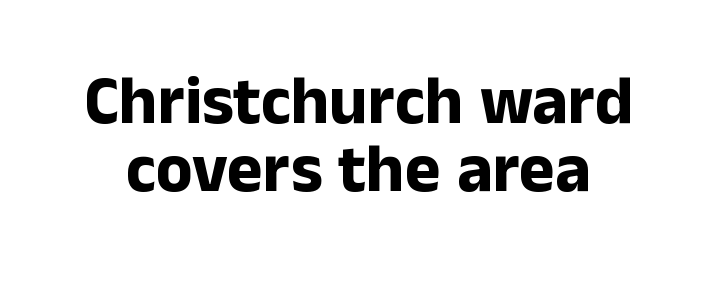
Each word holds together tightly as a unit, with standard inter-letter gaps. Note the varied advance widths — an 'i' is clearly narrower than an 'm'. Examine the stroke ends and you'll find no serifs. Descenders hang freely into open space. Typographic density is high because the face is bold.
